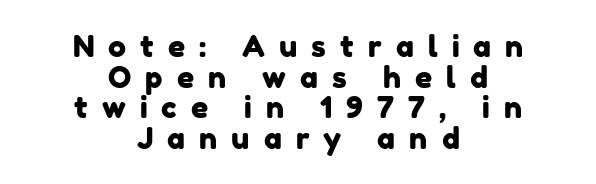
Q: Is the typeface a serif or a sans-serif typeface? A: Sans-serif.
Q: Is the text underlined? A: No.
Q: How is the paragraph aligned? A: Centered.
Q: Is the spacing between letters normal or unusually wide? A: Unusually wide.
Q: Is the spacing between lines tight, normal or loose? A: Tight.
Q: Width (condensed, normal, or wide)? A: Normal.
Q: Stroke contrast? A: Low.
Q: x-height? A: Medium.
Q: Monospaced? A: No.
